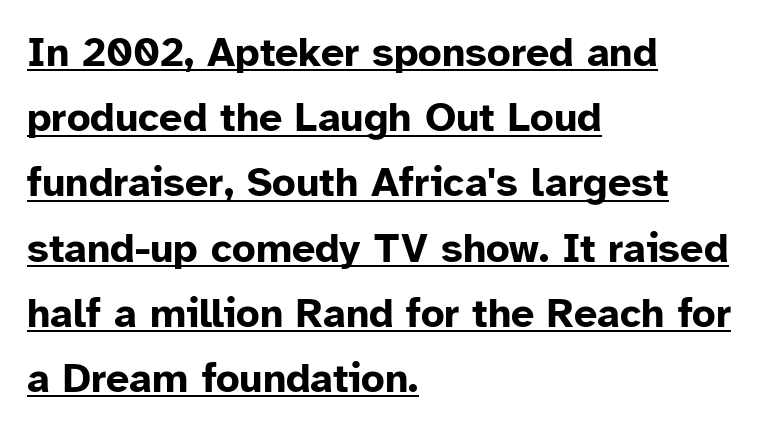
The image shows 41 px bold sans-serif type, upright; set left-aligned, normal line spacing (1.59x), normal letter spacing, underlined; low stroke contrast and a medium x-height.
